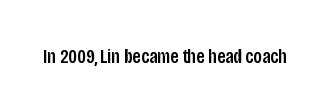
Every character sits straight up, as roman type does. The string is rendered with underlining switched off. Students, note that the glyphs here touch the page at normal intervals.
